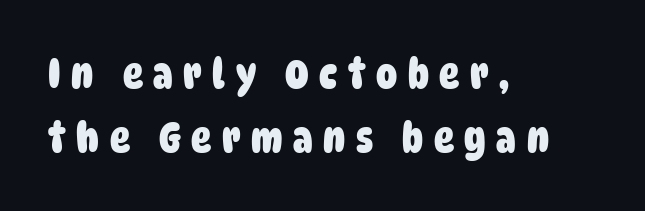
{"serif": "no", "bold": "yes", "weight": "heavy", "width": "condensed", "stroke_contrast": "low", "x_height": "large", "monospaced": "no", "underline": "no", "align": "left", "line_spacing": "normal", "line_spacing_ratio": 1.52, "letter_spacing": "wide", "letter_spacing_em": 0.25, "glyph_px": 42}
